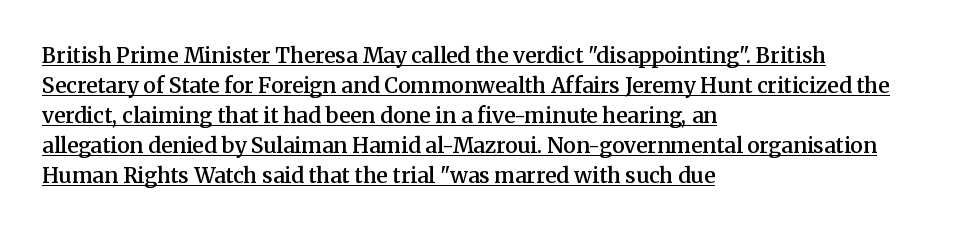
The space between consecutive lines is moderate. Is there an underline? Yes — a line sits under the letters. The compositor pushed each line to the left boundary. When letters stand straight like this, we call the style roman or upright. This is the in-between weight designers call semibold or demi.
